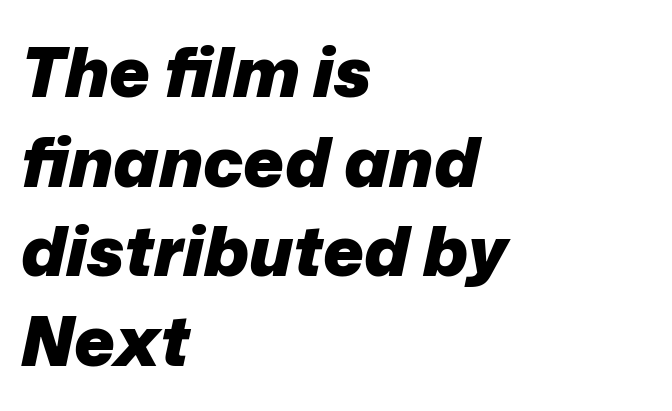
Q: Is the text bold? A: Yes.
Q: Is the text italic (slanted)? A: Yes, it leans right by about 12 degrees.
Q: Is the text underlined? A: No.
Q: How is the paragraph aligned? A: Left-aligned.
Q: Is the spacing between letters normal or unusually wide? A: Normal.
Q: Is the spacing between lines tight, normal or loose? A: Normal.
Q: Width (condensed, normal, or wide)? A: Normal.
Q: Stroke contrast? A: Low.
Q: x-height? A: Medium.
Q: Monospaced? A: No.
